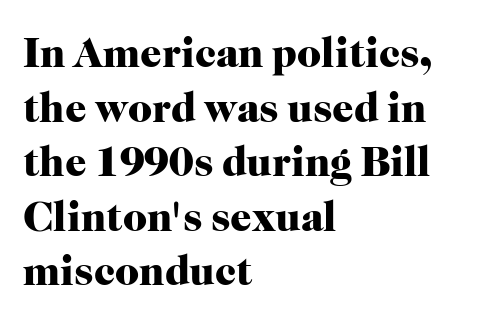
Q: Is the text bold? A: Yes.
Q: Is the text italic (slanted)? A: No, it is upright.
Q: Is the typeface a serif or a sans-serif typeface? A: Serif.
Q: Is the text underlined? A: No.
Q: How is the paragraph aligned? A: Left-aligned.
Q: Is the spacing between letters normal or unusually wide? A: Normal.
Q: Is the spacing between lines tight, normal or loose? A: Normal.
Q: Width (condensed, normal, or wide)? A: Normal.
Q: Stroke contrast? A: High.
Q: x-height? A: Medium.
Q: Monospaced? A: No.
